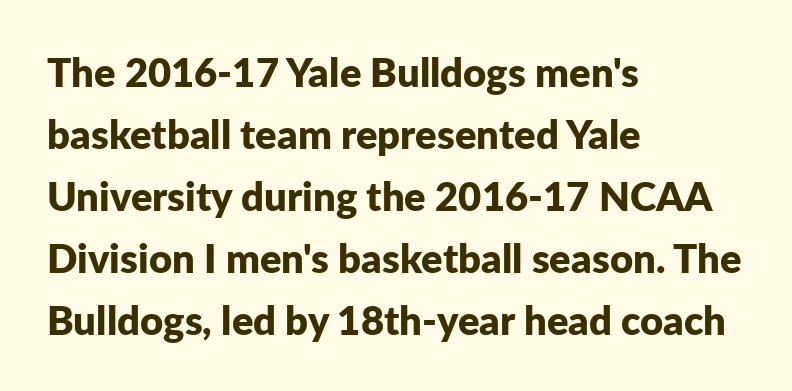
The image shows 40 px bold sans-serif type, upright; set left-aligned, normal line spacing (1.55x), normal letter spacing, not underlined; low stroke contrast and a medium x-height.
